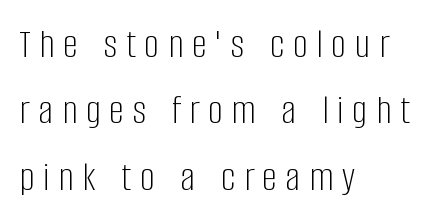
{"serif": "no", "italic": "no", "bold": "no", "weight": "light", "width": "condensed", "stroke_contrast": "low", "x_height": "large", "monospaced": "no", "underline": "no", "align": "left", "line_spacing": "normal", "line_spacing_ratio": 1.58, "letter_spacing": "wide", "letter_spacing_em": 0.21, "glyph_px": 42}
